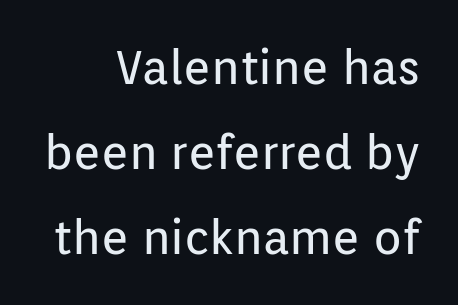
{"serif": "no", "italic": "no", "bold": "no", "weight": "regular", "width": "normal", "stroke_contrast": "low", "x_height": "medium", "monospaced": "no", "underline": "no", "align": "right", "line_spacing_ratio": 1.81, "letter_spacing": "normal", "letter_spacing_em": 0.0, "glyph_px": 47}
